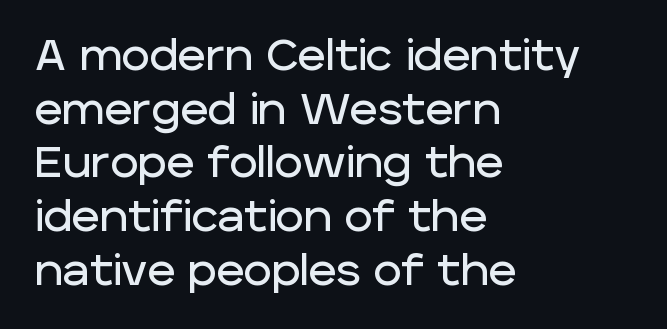
{"serif": "no", "italic": "no", "width": "normal", "stroke_contrast": "low", "x_height": "large", "monospaced": "no", "underline": "no", "align": "left", "line_spacing": "normal", "line_spacing_ratio": 1.25, "letter_spacing": "normal", "letter_spacing_em": 0.0, "glyph_px": 43}
